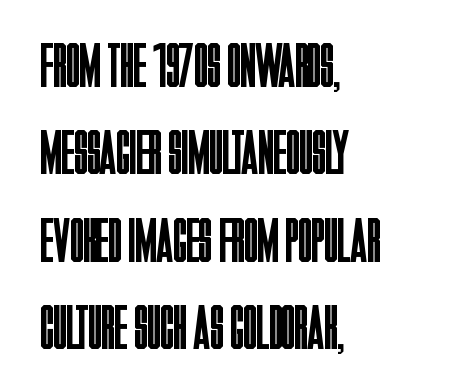
The image shows 62 px regular-weight, condensed sans-serif type, upright; set left-aligned, normal line spacing (1.41x), normal letter spacing, not underlined; low stroke contrast and a large x-height.
